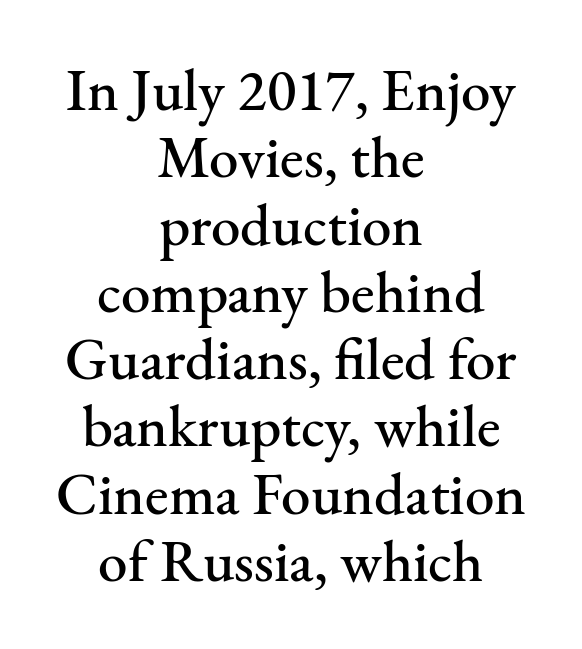
The gap between lines stays unmarked. The designer dialed line spacing down below the default. Classification — serif. This rendering uses center alignment, leaving both contours irregular but symmetric. Is the letter spacing exaggerated? No — it looks like the ordinary default.
